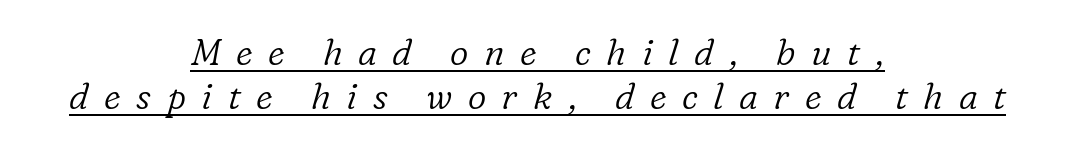
Someone cranked the tracking dial way up on this one. The glyphs in this specimen are seriffed. A typesetter would call this proportional, since set widths differ per character. The lettering is marked with a stroke running underneath it.
